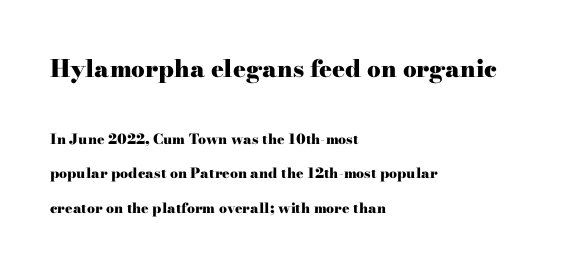
Q: Is the text bold? A: Yes.
Q: Is the text italic (slanted)? A: No, it is upright.
Q: Is the text underlined? A: No.
Q: How is the paragraph aligned? A: Left-aligned.
Q: Is the spacing between letters normal or unusually wide? A: Normal.
Q: Is the spacing between lines tight, normal or loose? A: Loose.
Q: Which block of text is set in a larger size, the first (top) or the second (bottom)? A: The first (top) one.
